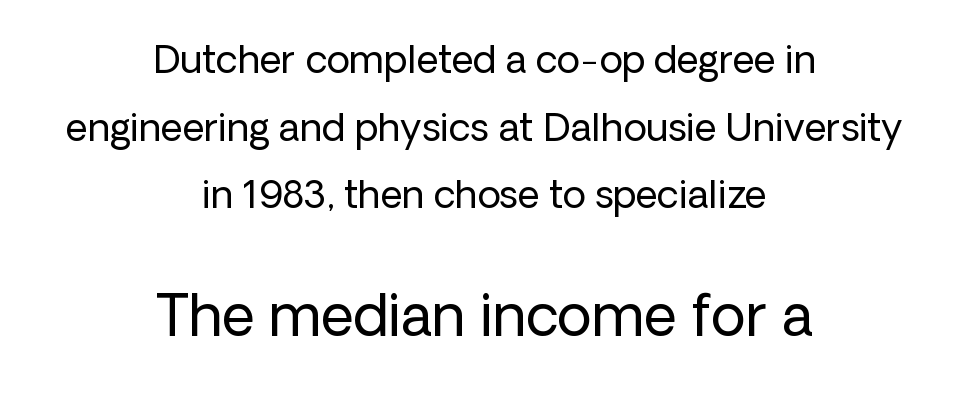
The image shows 57 px regular-weight sans-serif type, upright; set centered, line spacing 1.78x, normal letter spacing, not underlined; the second (bottom) block is 1.5x larger; low stroke contrast and a medium x-height.
